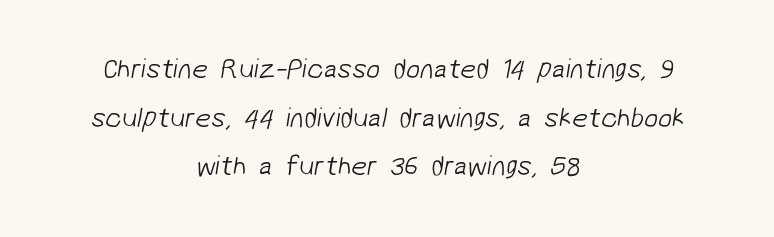
The passage is arranged like a title page — every line centered. The specimen omits any rule beneath the text block's lines. Think of a printed novel: that variable character pitch is what you see here. Look at the tracking — it's just the regular setting, nothing added.
